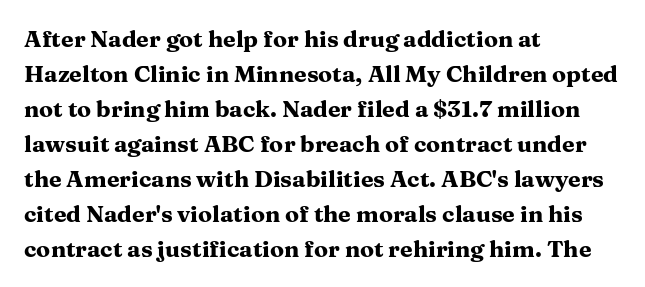
A normal amount of white space separates one row of letters from the next. The lines in this sample share a left origin and differ only in where they stop. Characters follow at the spacing the type designer built in. In terms of weight, the rendering is a true, heavy bold.
